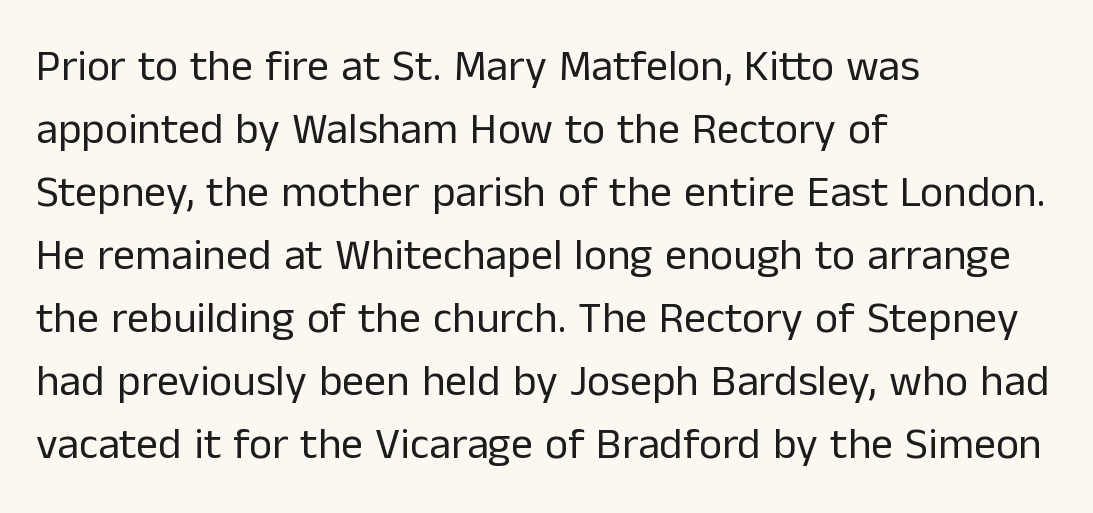
The image shows 44 px regular-weight sans-serif type, upright; set left-aligned, normal line spacing (1.43x), normal letter spacing, not underlined; low stroke contrast and a medium x-height.
